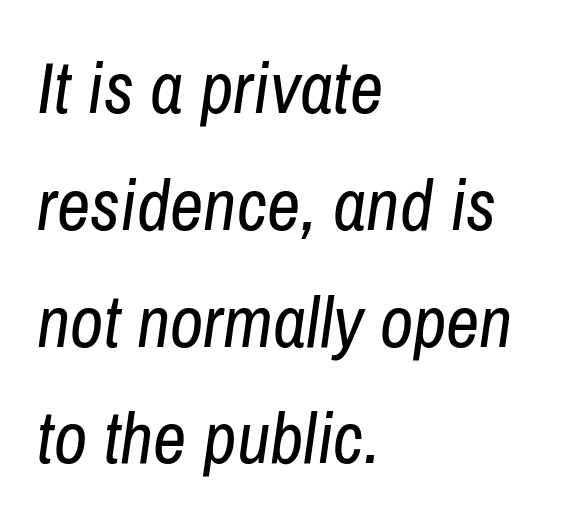
Q: Is the text bold? A: No.
Q: Is the text italic (slanted)? A: Yes, it leans right by about 8 degrees.
Q: Is the text underlined? A: No.
Q: How is the paragraph aligned? A: Left-aligned.
Q: Is the spacing between letters normal or unusually wide? A: Normal.
Q: Is the spacing between lines tight, normal or loose? A: Normal.
Q: Width (condensed, normal, or wide)? A: Condensed.
Q: Stroke contrast? A: Low.
Q: x-height? A: Medium.
Q: Monospaced? A: No.
